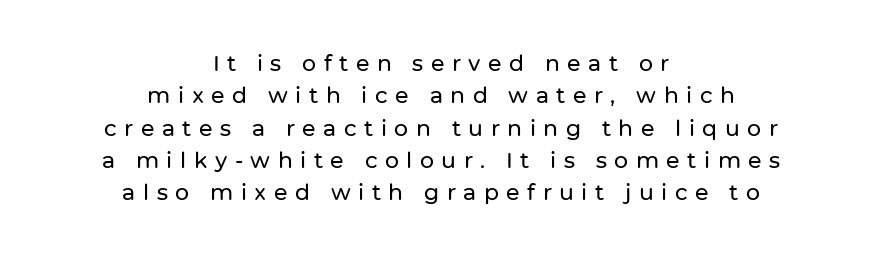
The image shows 22 px text type, upright; set centered, normal line spacing (1.47x), unusually wide letter spacing (+0.34 em), not underlined.
